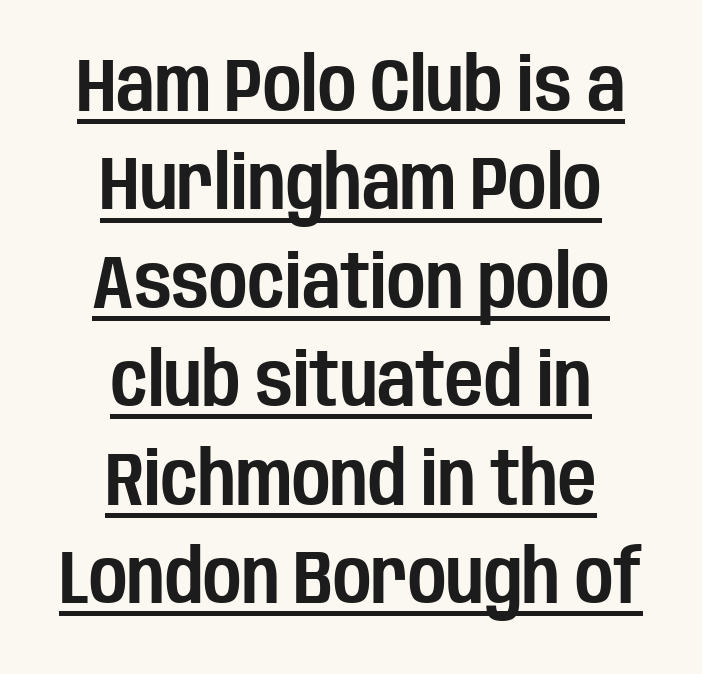
{"serif": "no", "italic": "no", "width": "condensed", "stroke_contrast": "low", "x_height": "large", "monospaced": "no", "underline": "yes", "align": "center", "line_spacing": "normal", "line_spacing_ratio": 1.33, "letter_spacing": "normal", "letter_spacing_em": 0.0, "glyph_px": 74}
